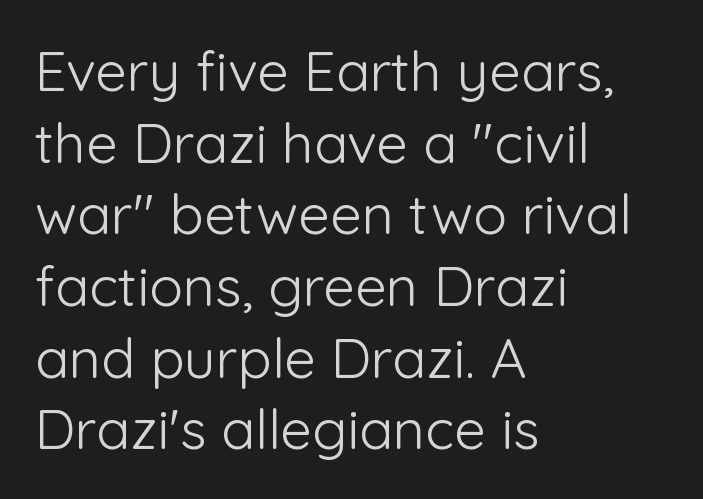
Q: Is the text bold? A: No.
Q: Is the text italic (slanted)? A: No, it is upright.
Q: Is the typeface a serif or a sans-serif typeface? A: Sans-serif.
Q: Is the text underlined? A: No.
Q: How is the paragraph aligned? A: Left-aligned.
Q: Is the spacing between letters normal or unusually wide? A: Normal.
Q: Is the spacing between lines tight, normal or loose? A: Normal.
Q: Width (condensed, normal, or wide)? A: Normal.
Q: Stroke contrast? A: Low.
Q: x-height? A: Medium.
Q: Monospaced? A: No.
